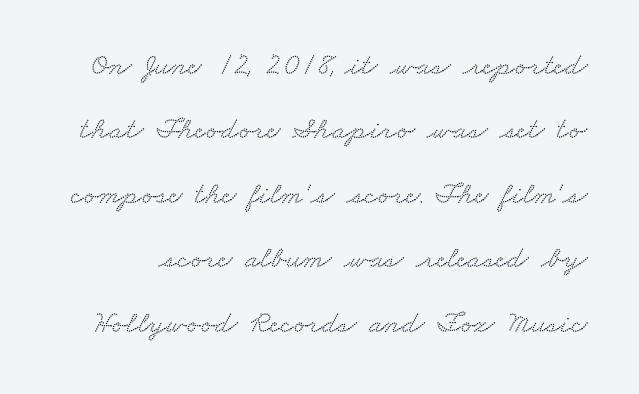
{"width": "wide", "stroke_contrast": "low", "x_height": "small", "monospaced": "no", "underline": "no", "line_spacing": "loose", "line_spacing_ratio": 2.08, "letter_spacing": "normal", "letter_spacing_em": 0.0, "glyph_px": 31}
